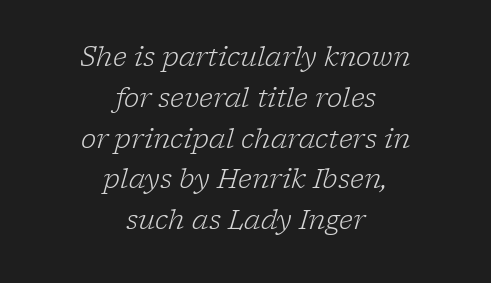
The letters sit at their default tracking, neither squeezed nor spread. A normal amount of white space separates one row of letters from the next. Anything drawn beneath the words? Only blank space. If you folded the block vertically in half, each line would mirror itself in length. The characters are drawn with everyday or finer stroke widths. Compared with ordinary roman type, these characters are visibly tilted.
